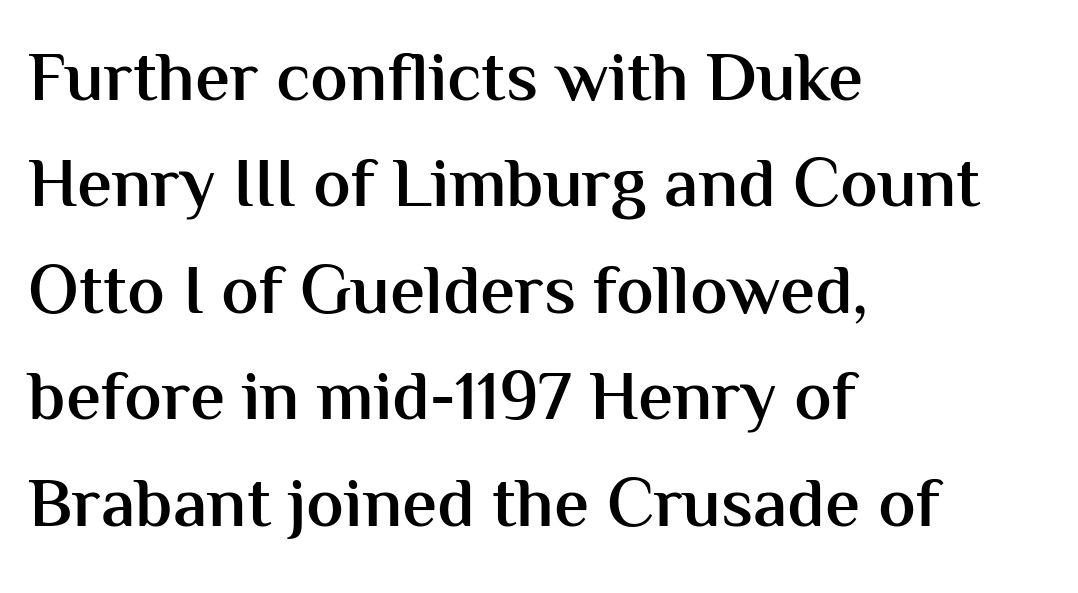
Q: Is the text bold? A: Semi-bold.
Q: Is the text italic (slanted)? A: No, it is upright.
Q: Is the typeface a serif or a sans-serif typeface? A: Sans-serif.
Q: Is the text underlined? A: No.
Q: How is the paragraph aligned? A: Left-aligned.
Q: Is the spacing between letters normal or unusually wide? A: Normal.
Q: Is the spacing between lines tight, normal or loose? A: Normal.
Q: Width (condensed, normal, or wide)? A: Normal.
Q: Stroke contrast? A: Medium.
Q: x-height? A: Medium.
Q: Monospaced? A: No.
